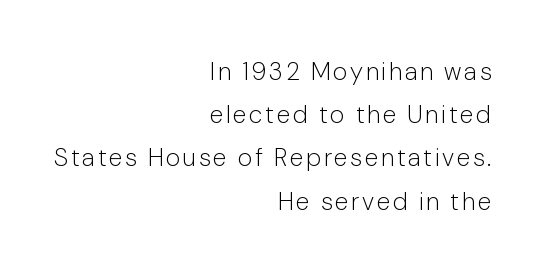
Q: Is the text bold? A: No.
Q: Is the text italic (slanted)? A: No, it is upright.
Q: Is the text underlined? A: No.
Q: How is the paragraph aligned? A: Right-aligned.
